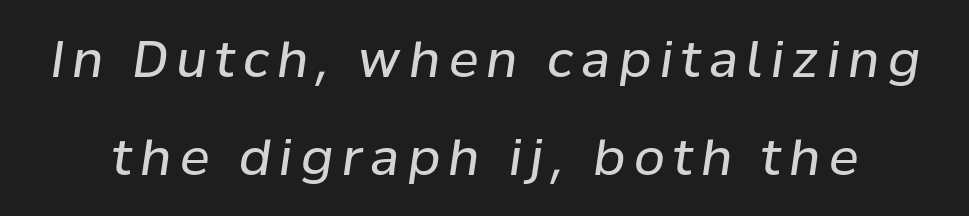
The image shows 50 px regular-weight type, italic (leaning right); set loose line spacing (1.96x), not underlined; low stroke contrast and a medium x-height.
